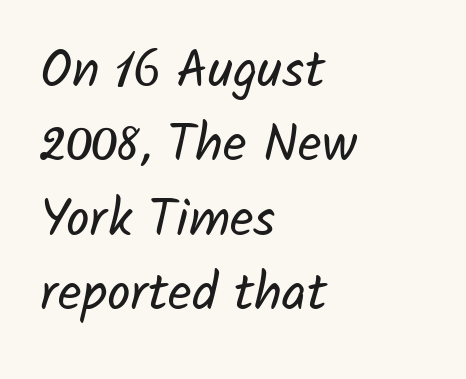
The weight tops out at a normal text grade. Here the glyphs are tracked normally, forming tight word shapes. The leading is moderate, giving the passage an even texture. No word sits above an underline. Compared with a centered layout, this one pins lines to the left instead. The passage shown is typeset with a sans-serif family.
